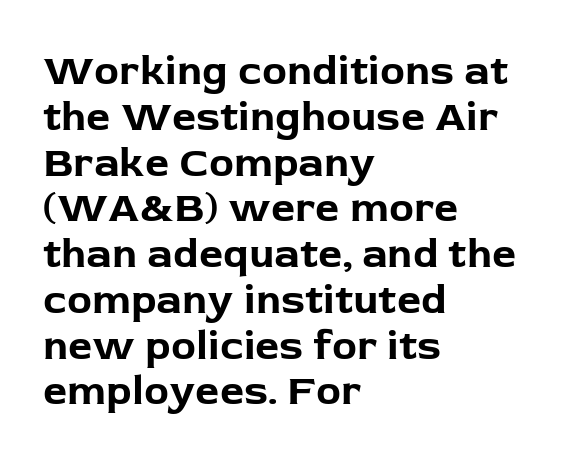
{"serif": "no", "italic": "no", "bold": "yes", "weight": "bold", "width": "normal", "stroke_contrast": "low", "x_height": "medium", "monospaced": "no", "underline": "no", "align": "left", "line_spacing": "tight", "line_spacing_ratio": 1.09, "letter_spacing": "normal", "letter_spacing_em": 0.0, "glyph_px": 42}
